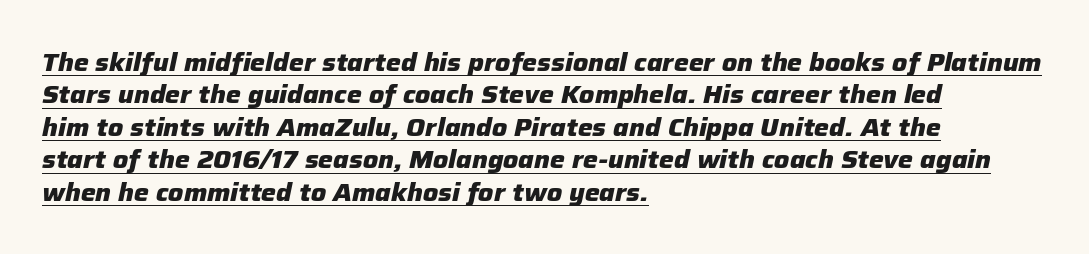
Q: Is the text bold? A: Yes.
Q: Is the text italic (slanted)? A: Yes, it leans right by about 12 degrees.
Q: Is the text underlined? A: Yes.
Q: How is the paragraph aligned? A: Left-aligned.
Q: Is the spacing between letters normal or unusually wide? A: Normal.
Q: Is the spacing between lines tight, normal or loose? A: Normal.
